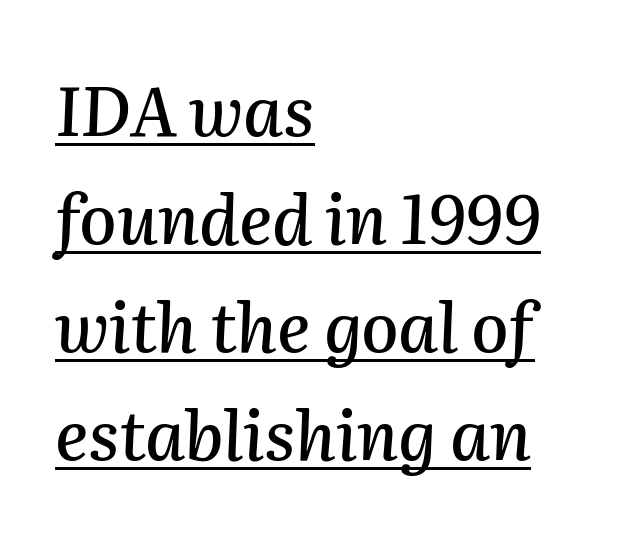
The lines sit at an ordinary, default distance from one another. Would a proofreader flag this as italicized? Yes. Look at the tracking — it's just the regular setting, nothing added. You can see a thin bar hugging the bottom of the glyphs. Do the characters align in a grid? No, the font is proportional. Compared with a centered layout, this one pins lines to the left instead.
